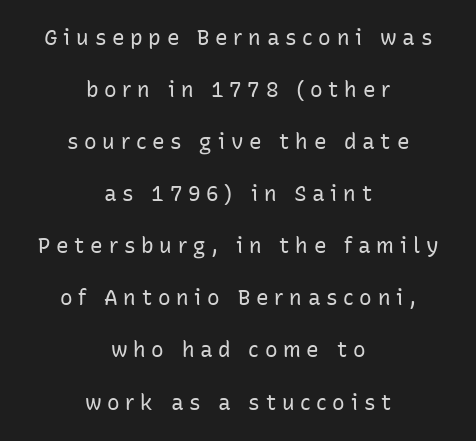
Q: Is the text bold? A: No.
Q: Is the text italic (slanted)? A: No, it is upright.
Q: Is the text underlined? A: No.
Q: How is the paragraph aligned? A: Centered.
Q: Is the spacing between letters normal or unusually wide? A: Unusually wide.
Q: Is the spacing between lines tight, normal or loose? A: Loose.
